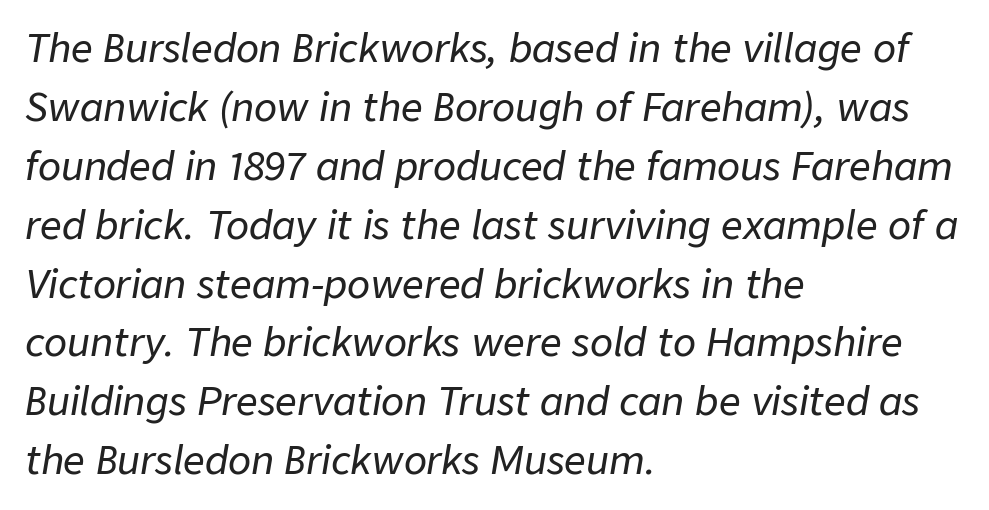
It's the slanting kind of type. Descenders are the only things crossing below the line. The horizontal fit of the characters is conventional and even. The rag falls on the right side of this text block. The rows are spaced the way most documents space them. The face used here is proportionally spaced, like ordinary book or web type.
